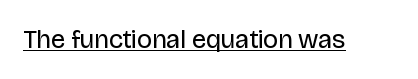
Q: Is the text bold? A: No.
Q: Is the text italic (slanted)? A: No, it is upright.
Q: Is the text underlined? A: Yes.
Q: Is the spacing between letters normal or unusually wide? A: Normal.
